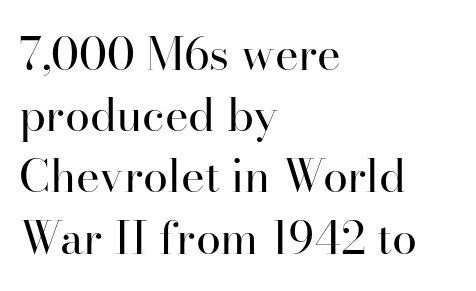
Character widths vary here, with narrow letters taking less room than wide ones. Nope, not italic — everything's standing straight. Compared with typical paragraphs, the rows here are spaced about the same. The characters display serif detailing at their extremities.
